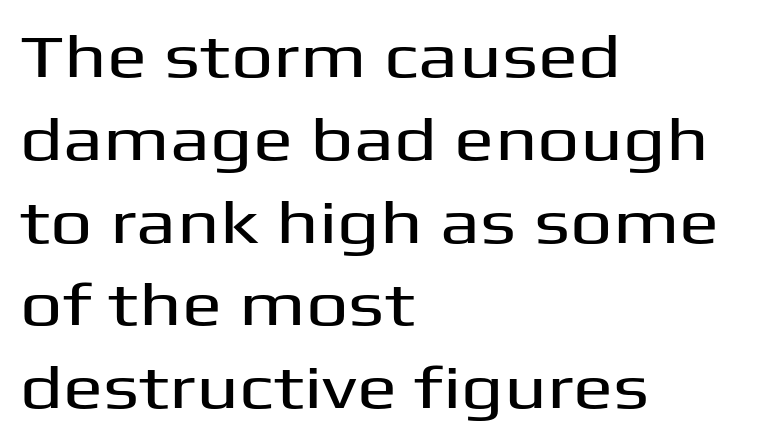
Q: Is the text italic (slanted)? A: No, it is upright.
Q: Is the typeface a serif or a sans-serif typeface? A: Sans-serif.
Q: Is the text underlined? A: No.
Q: How is the paragraph aligned? A: Left-aligned.
Q: Is the spacing between letters normal or unusually wide? A: Normal.
Q: Is the spacing between lines tight, normal or loose? A: Normal.
Q: Width (condensed, normal, or wide)? A: Wide.
Q: Stroke contrast? A: Medium.
Q: x-height? A: Medium.
Q: Monospaced? A: No.
